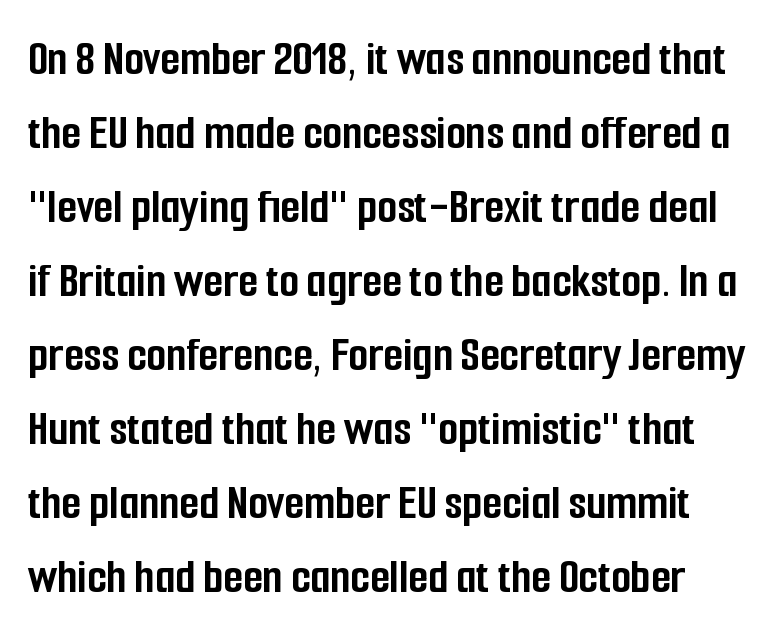
The specimen reads as upright at a glance. This is heavy type, rendered in bold. The block of text has a typical density, with ordinary space between rows. The rendering shows plain stroke endings on the letterforms — a sans-serif design.
